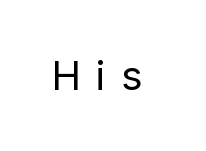
{"serif": "no", "italic": "no", "bold": "no", "weight": "regular", "width": "normal", "stroke_contrast": "low", "x_height": "medium", "monospaced": "no", "underline": "no", "letter_spacing": "wide", "letter_spacing_em": 0.38, "glyph_px": 40}
